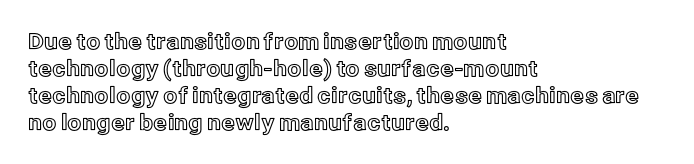
{"italic": "no", "underline": "no", "align": "left", "line_spacing_ratio": 1.22, "letter_spacing": "normal", "letter_spacing_em": 0.0, "glyph_px": 22}
